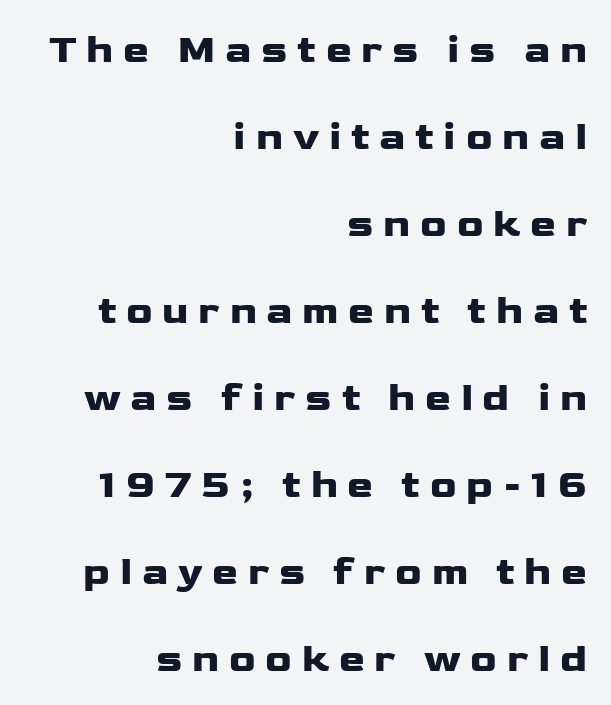
Q: Is the text italic (slanted)? A: No, it is upright.
Q: Is the typeface a serif or a sans-serif typeface? A: Sans-serif.
Q: Is the text underlined? A: No.
Q: How is the paragraph aligned? A: Right-aligned.
Q: Is the spacing between letters normal or unusually wide? A: Unusually wide.
Q: Is the spacing between lines tight, normal or loose? A: Loose.
Q: Width (condensed, normal, or wide)? A: Wide.
Q: Stroke contrast? A: Low.
Q: x-height? A: Medium.
Q: Monospaced? A: No.
